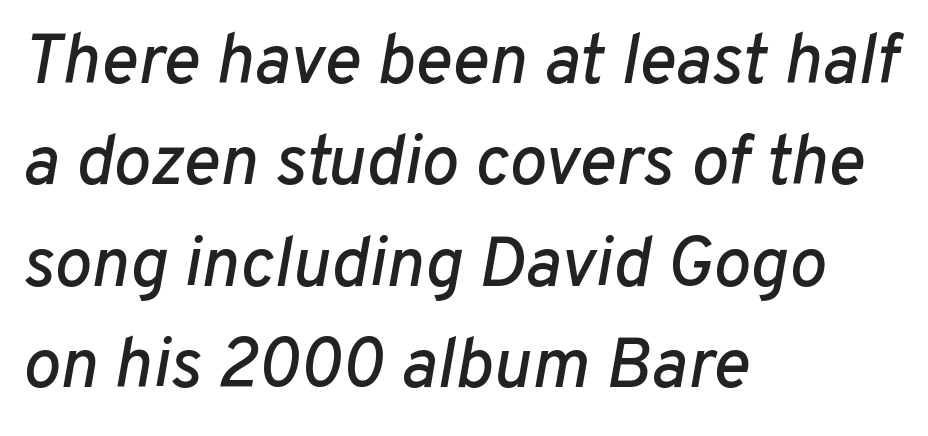
{"italic": "yes", "lean": "right", "slant_degrees": 10, "width": "normal", "stroke_contrast": "low", "x_height": "medium", "monospaced": "no", "underline": "no", "align": "left", "line_spacing": "normal", "line_spacing_ratio": 1.45, "letter_spacing": "normal", "letter_spacing_em": 0.0, "glyph_px": 70}
